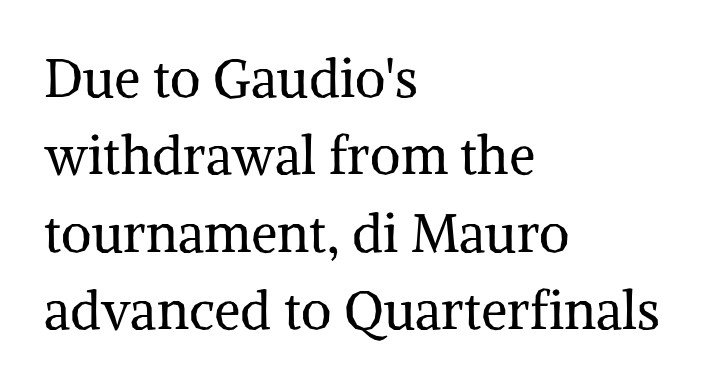
Nope, not italic — everything's standing straight. The font family rendered here belongs to the serif group. Is the letter spacing exaggerated? No — it looks like the ordinary default. Summary of weight: not heavy and not bold.
